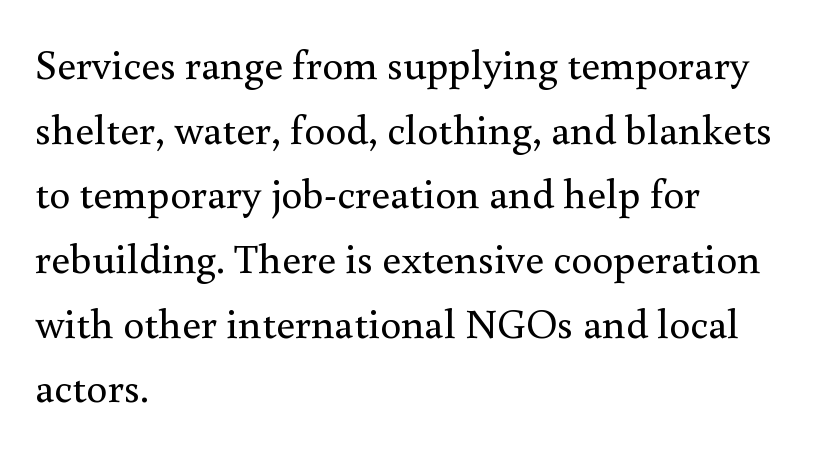
{"serif": "yes", "italic": "no", "bold": "no", "weight": "regular", "width": "normal", "stroke_contrast": "medium", "x_height": "small", "monospaced": "no", "underline": "no", "align": "left", "line_spacing": "normal", "line_spacing_ratio": 1.54, "letter_spacing": "normal", "letter_spacing_em": 0.0, "glyph_px": 42}
